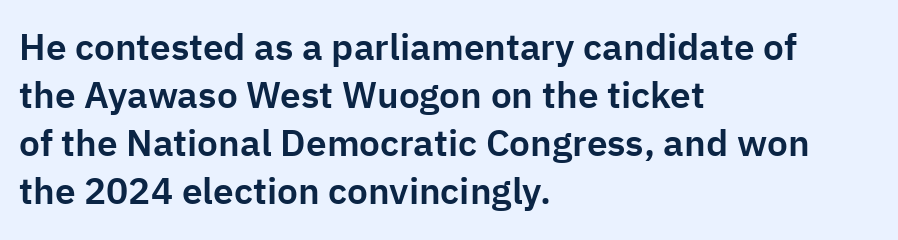
The image shows 37 px sans-serif type, upright; set left-aligned, normal line spacing (1.3x), normal letter spacing, not underlined; low stroke contrast and a medium x-height.
